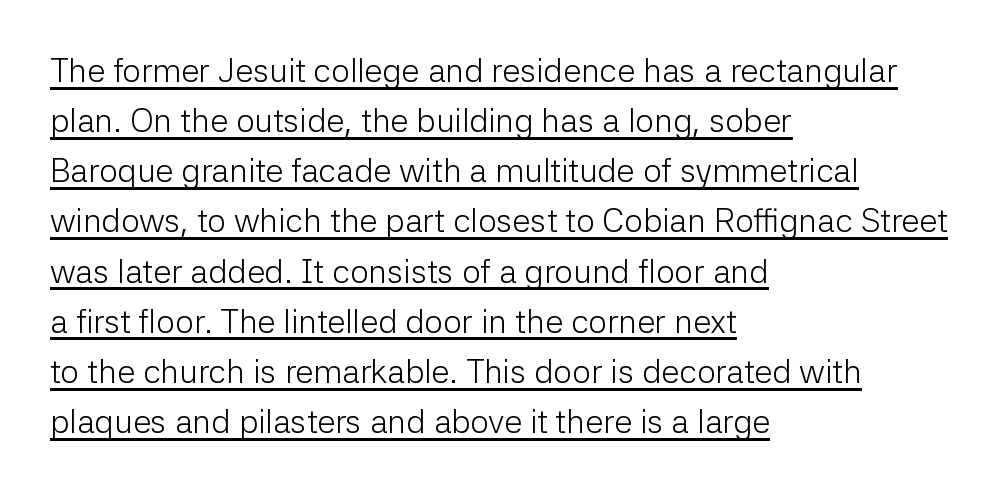
{"serif": "no", "italic": "no", "bold": "no", "weight": "light", "width": "normal", "stroke_contrast": "low", "x_height": "medium", "monospaced": "no", "underline": "yes", "align": "left", "line_spacing": "normal", "line_spacing_ratio": 1.52, "letter_spacing": "normal", "letter_spacing_em": 0.0, "glyph_px": 33}
